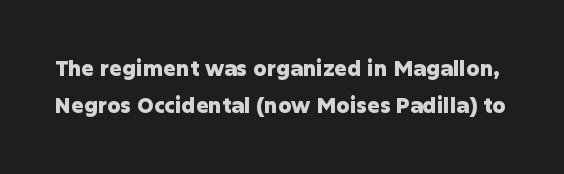
Q: Is the text bold? A: Yes.
Q: Is the text italic (slanted)? A: No, it is upright.
Q: Is the text underlined? A: No.
Q: Is the spacing between letters normal or unusually wide? A: Normal.
